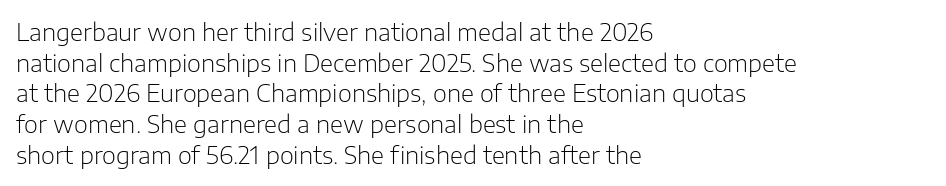
Q: Is the text bold? A: No.
Q: Is the text italic (slanted)? A: No, it is upright.
Q: Is the text underlined? A: No.
Q: How is the paragraph aligned? A: Left-aligned.
Q: Is the spacing between letters normal or unusually wide? A: Normal.
Q: Is the spacing between lines tight, normal or loose? A: Normal.
